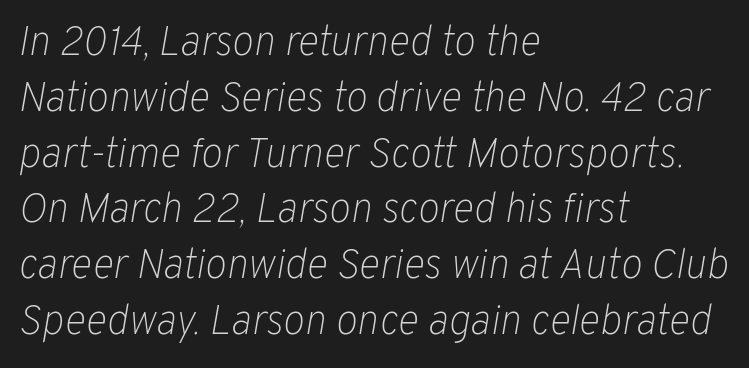
{"italic": "yes", "lean": "right", "slant_degrees": 10, "bold": "no", "weight": "light", "width": "normal", "stroke_contrast": "low", "x_height": "medium", "monospaced": "no", "underline": "no", "align": "left", "line_spacing": "normal", "line_spacing_ratio": 1.36, "letter_spacing": "normal", "letter_spacing_em": 0.0, "glyph_px": 41}
